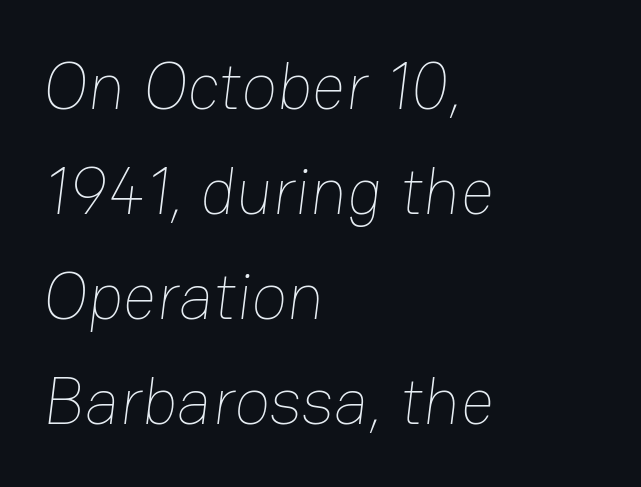
Standard letterfit; no display-style spreading of the glyphs. Descenders are the only things crossing below the line. Character widths vary here, with narrow letters taking less room than wide ones. Does the leading feel generous? No, just average.
